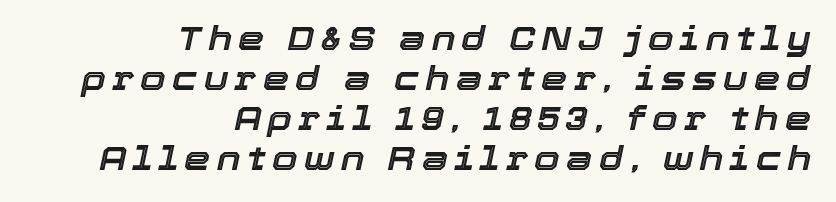
The image shows 33 px text type, italic (leaning right); set right-aligned, line spacing 1.21x, not underlined; a medium x-height.
